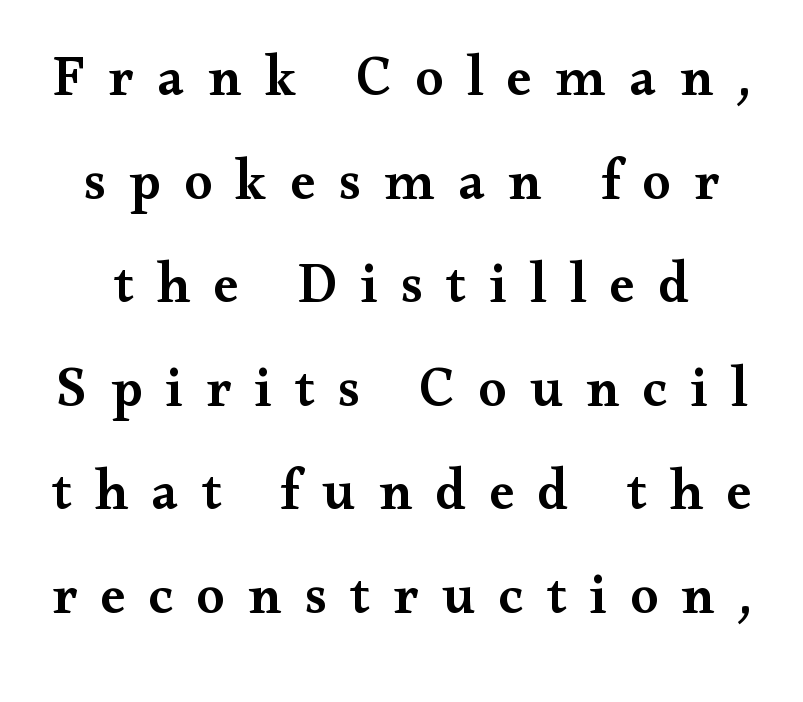
The letters stand straight up with perfectly vertical stems. Is the letter spacing exaggerated? Yes — the characters are pushed far apart. Stems and bowls a touch heavier than normal — semibold. The passage shown is typed in a proportional face where columns would drift. The text was rendered using a seriffed face with decorative stroke endings.
